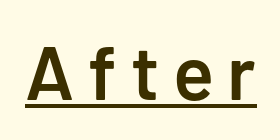
A typesetter would call this proportional, since set widths differ per character. No feet cap the strokes, marking this as sans-serif type. This is moderately heavy type, rendered in semibold. Every stem runs plumb, perpendicular to the baseline.
